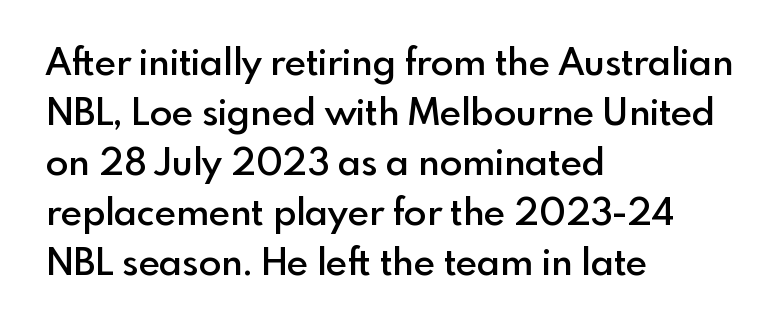
The image shows 37 px semibold sans-serif type, upright; set left-aligned, normal line spacing (1.35x), normal letter spacing, not underlined; a small x-height.
